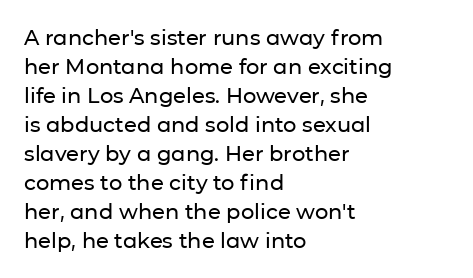
Does the leading feel generous? No, just average. Nobody touched the tracking dial on this one. This is the regular roman posture of the typeface. Visually the block forms a straight wall on the left and a jagged coastline on the right.
